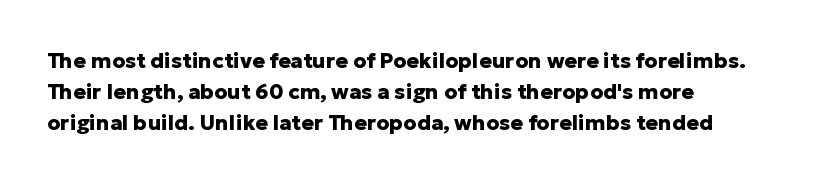
These lines keep a tight, regular rhythm from letter to letter. The typesetting leans heavy: a genuine bold. Line beginnings align vertically; line endings do not. If you drew a line through each stem, it would be perfectly vertical. Letters rest on an invisible, unmarked baseline.
